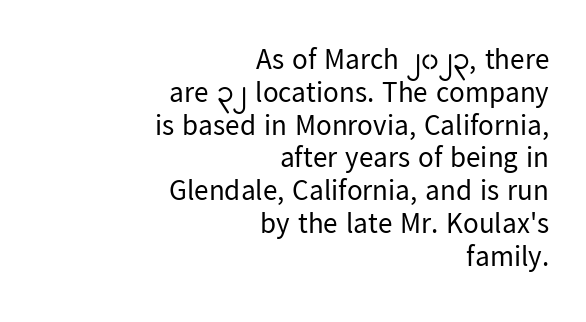
Caption: standard tracking, unaltered. Type without underlining. Line spacing here is tight. You can tell it's not italic because the verticals are truly vertical.
